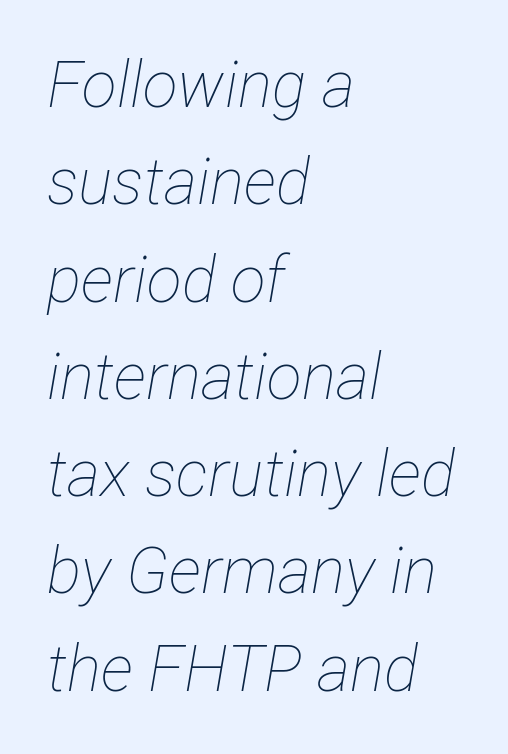
Honestly, the letter spacing is just normal — you wouldn't notice it. The space directly below the letters is spotless. The weight tops out at a normal text grade. Here the designer chose a conventional face with non-uniform glyph widths. The vertical gap from one line to the next is medium. A classic flush-left, rag-right setting is used for this passage.
